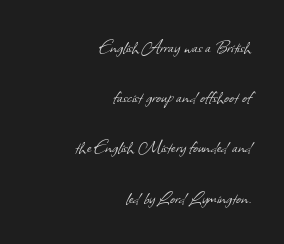
The passage shown stacks its lines with a broad gap. The ragged edge is on the left, which tells us the setting is flush right. Ink coverage per letter is moderate at most. Rule under the text: the space is simply empty.
